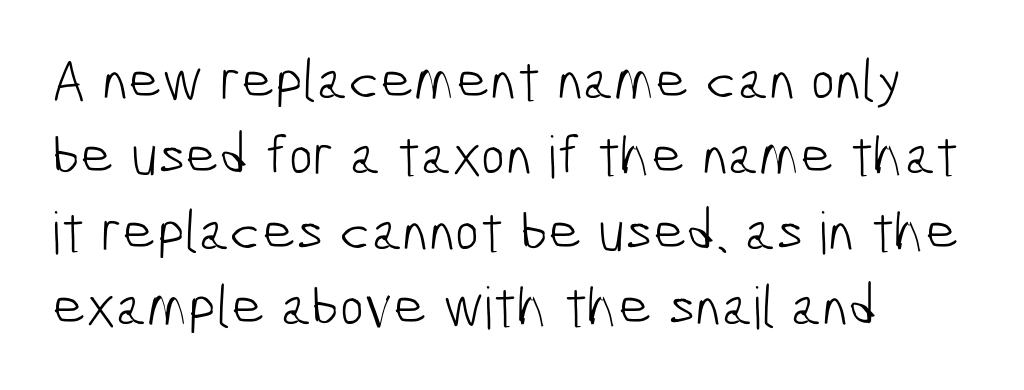
Q: Is the text bold? A: No.
Q: Is the typeface a serif or a sans-serif typeface? A: Sans-serif.
Q: Is the text underlined? A: No.
Q: How is the paragraph aligned? A: Left-aligned.
Q: Is the spacing between letters normal or unusually wide? A: Normal.
Q: Is the spacing between lines tight, normal or loose? A: Normal.
Q: Width (condensed, normal, or wide)? A: Condensed.
Q: Stroke contrast? A: Low.
Q: x-height? A: Medium.
Q: Monospaced? A: No.
